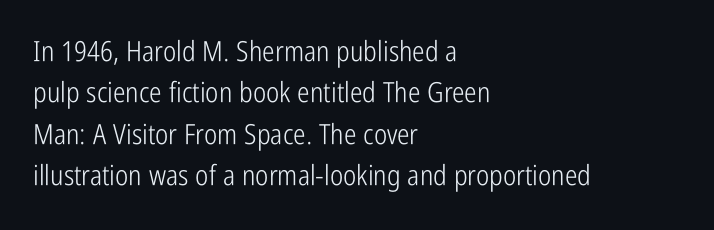
The image shows 28 px light, condensed sans-serif type, upright; set left-aligned, normal line spacing (1.48x), normal letter spacing, not underlined; low stroke contrast and a medium x-height.
